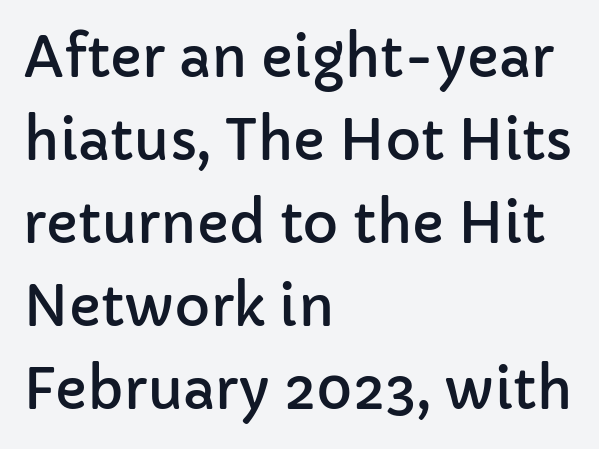
Q: Is the text italic (slanted)? A: No, it is upright.
Q: Is the typeface a serif or a sans-serif typeface? A: Sans-serif.
Q: Is the text underlined? A: No.
Q: How is the paragraph aligned? A: Left-aligned.
Q: Is the spacing between letters normal or unusually wide? A: Normal.
Q: Is the spacing between lines tight, normal or loose? A: Normal.
Q: Width (condensed, normal, or wide)? A: Normal.
Q: Stroke contrast? A: Low.
Q: x-height? A: Medium.
Q: Monospaced? A: No.
